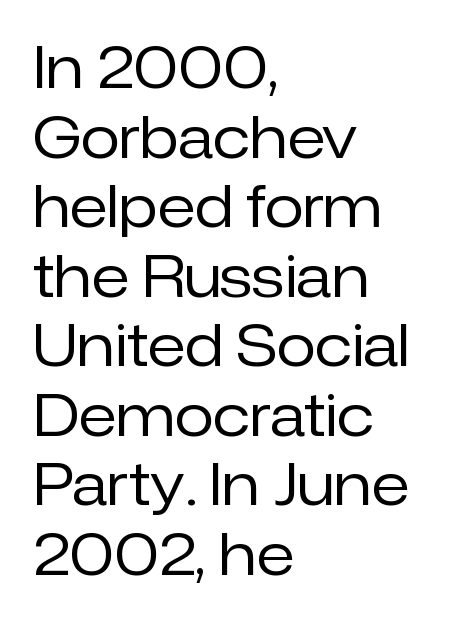
{"serif": "no", "italic": "no", "bold": "no", "weight": "regular", "width": "normal", "stroke_contrast": "low", "x_height": "medium", "monospaced": "no", "underline": "no", "align": "left", "line_spacing_ratio": 1.22, "letter_spacing": "normal", "letter_spacing_em": 0.0, "glyph_px": 57}
